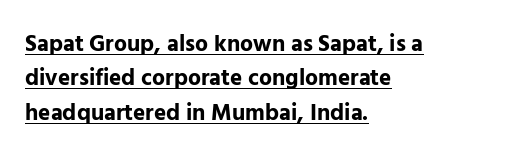
Q: Is the text bold? A: Yes.
Q: Is the text italic (slanted)? A: No, it is upright.
Q: Is the text underlined? A: Yes.
Q: How is the paragraph aligned? A: Left-aligned.
Q: Is the spacing between letters normal or unusually wide? A: Normal.
Q: Is the spacing between lines tight, normal or loose? A: Normal.
